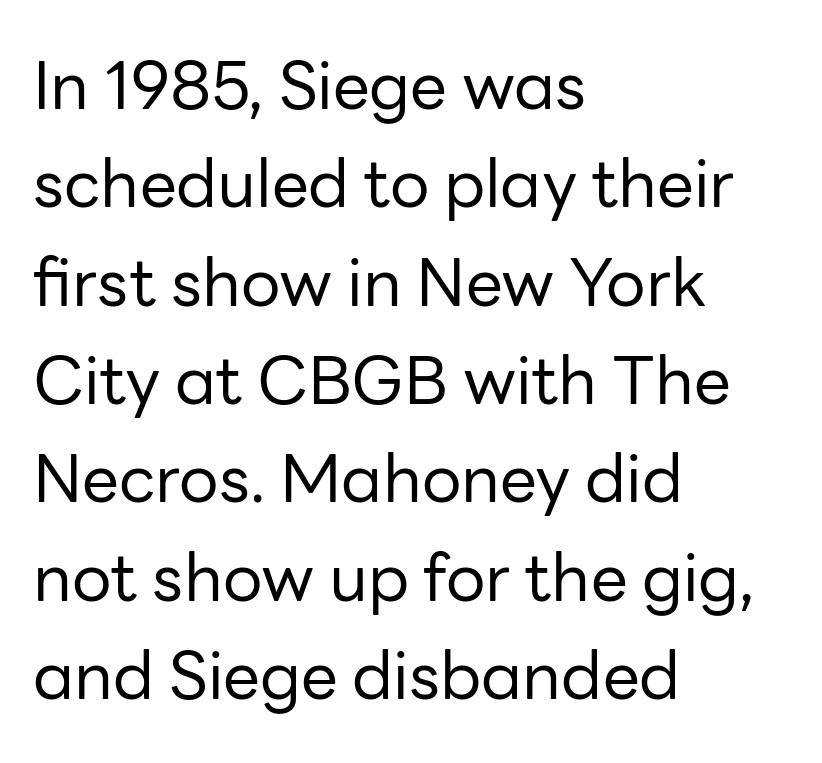
{"serif": "no", "italic": "no", "bold": "no", "weight": "regular", "width": "normal", "stroke_contrast": "low", "x_height": "medium", "monospaced": "no", "underline": "no", "align": "left", "line_spacing": "normal", "line_spacing_ratio": 1.49, "letter_spacing": "normal", "letter_spacing_em": 0.0, "glyph_px": 66}
